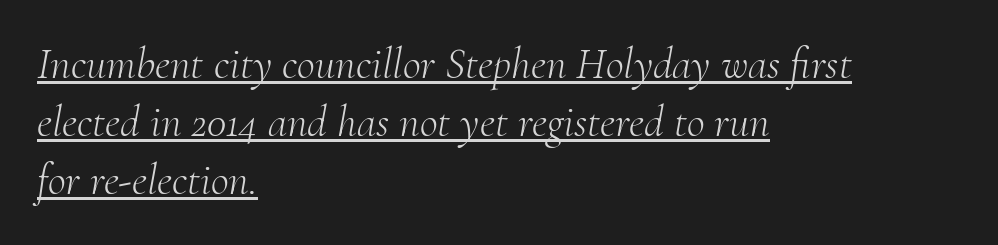
Q: Is the text bold? A: No.
Q: Is the text italic (slanted)? A: Yes, it leans right by about 10 degrees.
Q: Is the typeface a serif or a sans-serif typeface? A: Serif.
Q: Is the text underlined? A: Yes.
Q: How is the paragraph aligned? A: Left-aligned.
Q: Is the spacing between letters normal or unusually wide? A: Normal.
Q: Is the spacing between lines tight, normal or loose? A: Normal.
Q: Width (condensed, normal, or wide)? A: Normal.
Q: Stroke contrast? A: Medium.
Q: x-height? A: Small.
Q: Monospaced? A: No.
